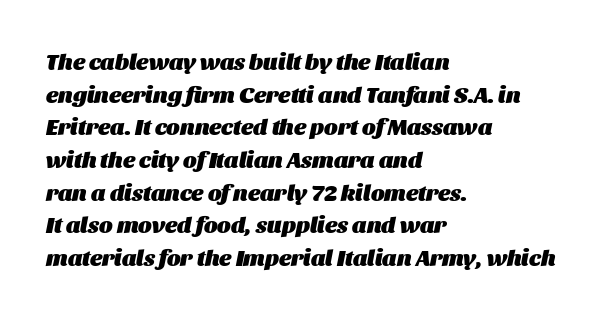
Q: Is the text bold? A: Yes.
Q: Is the text italic (slanted)? A: Yes, it leans right by about 11 degrees.
Q: Is the text underlined? A: No.
Q: How is the paragraph aligned? A: Left-aligned.
Q: Is the spacing between letters normal or unusually wide? A: Normal.
Q: Is the spacing between lines tight, normal or loose? A: Normal.
